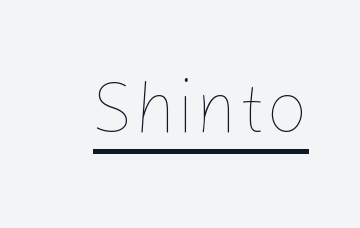
Q: Is the text bold? A: No.
Q: Is the text italic (slanted)? A: No, it is upright.
Q: Is the text underlined? A: Yes.
Q: Is the spacing between letters normal or unusually wide? A: Normal.
Q: Width (condensed, normal, or wide)? A: Normal.
Q: Stroke contrast? A: Low.
Q: x-height? A: Medium.
Q: Monospaced? A: No.
